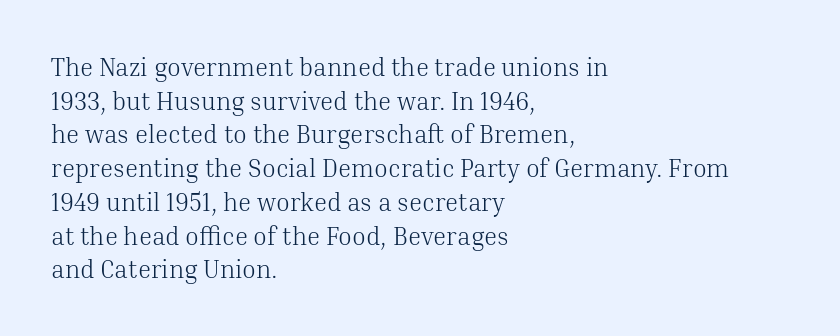
Q: Is the text bold? A: No.
Q: Is the text italic (slanted)? A: No, it is upright.
Q: Is the text underlined? A: No.
Q: How is the paragraph aligned? A: Left-aligned.
Q: Is the spacing between letters normal or unusually wide? A: Normal.
Q: Is the spacing between lines tight, normal or loose? A: Normal.
